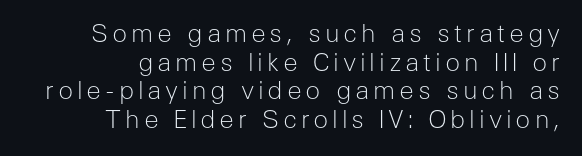
The image shows 25 px text type, upright; set right-aligned, tight line spacing (1.15x), not underlined.
